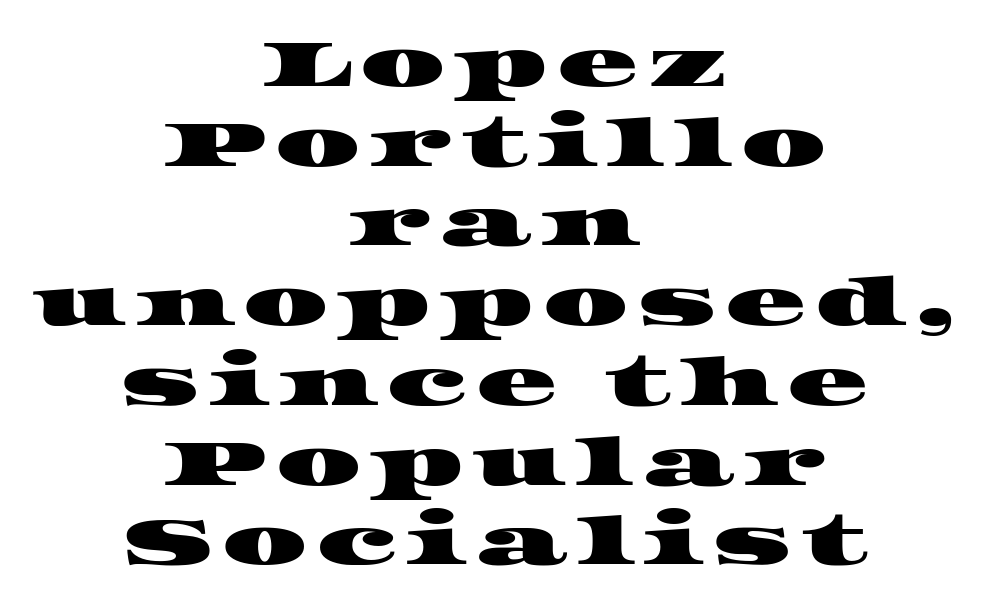
Note: serifs present on the glyphs. Decoration check: the copy has no underline. Does the copy run flush right? No — it is centered line by line. The passage shown is typed in a proportional face where columns would drift.
